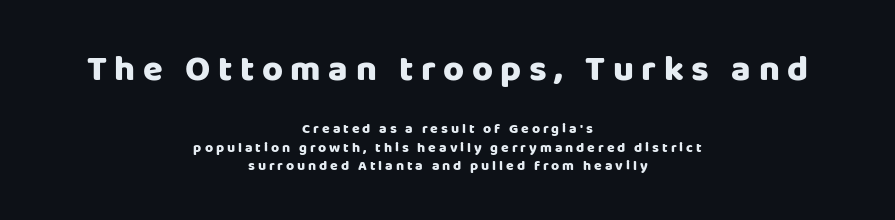
{"serif": "no", "italic": "no", "bold": "yes", "weight": "heavy", "width": "normal", "stroke_contrast": "low", "x_height": "large", "monospaced": "no", "underline": "no", "align": "center", "line_spacing": "normal", "line_spacing_ratio": 1.32, "letter_spacing": "wide", "letter_spacing_em": 0.21, "larger_block": "first", "size_ratio": 2.57, "glyph_px": 36}
